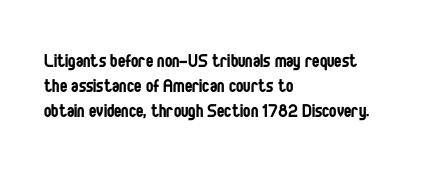
{"italic": "no", "bold": "no", "underline": "no", "align": "left", "line_spacing": "tight", "line_spacing_ratio": 1.13, "letter_spacing": "normal", "letter_spacing_em": 0.0, "glyph_px": 22}
